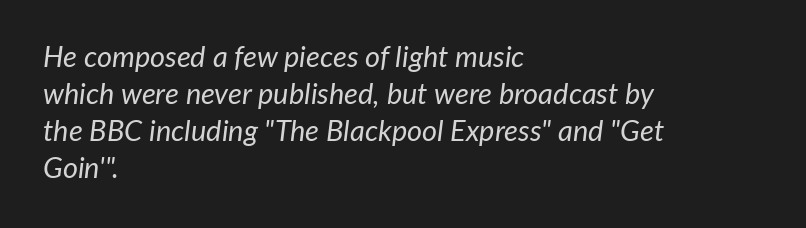
Line spacing here is normal. The compositor pushed each line to the left boundary. Spacing verdict: proportional, widths tailored to each character. It's the slanting kind of type.
